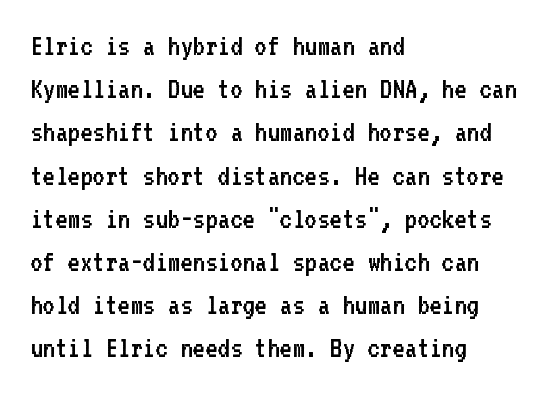
{"serif": "no", "italic": "no", "bold": "no", "weight": "regular", "width": "normal", "stroke_contrast": "low", "x_height": "medium", "monospaced": "yes", "underline": "no", "align": "left", "line_spacing": "normal", "line_spacing_ratio": 1.44, "letter_spacing": "normal", "letter_spacing_em": 0.0, "glyph_px": 30}
